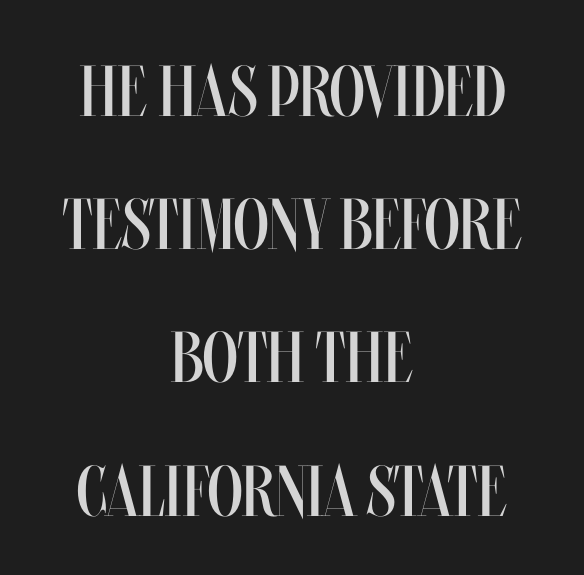
Q: Is the text bold? A: No.
Q: Is the text italic (slanted)? A: No, it is upright.
Q: Is the text underlined? A: No.
Q: How is the paragraph aligned? A: Centered.
Q: Is the spacing between letters normal or unusually wide? A: Normal.
Q: Width (condensed, normal, or wide)? A: Condensed.
Q: Stroke contrast? A: Medium.
Q: x-height? A: Large.
Q: Monospaced? A: No.
